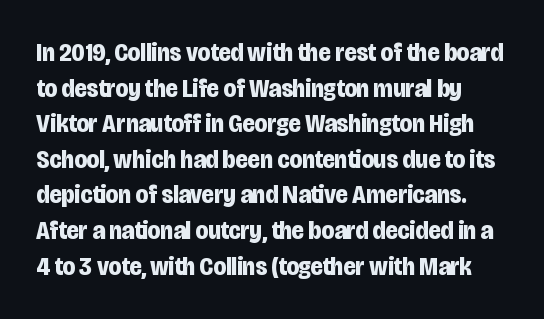
The typography opts for an upright posture over an oblique one. Does extra space separate the letters? No, they use regular spacing. Horizontal bands of white between lines are of average thickness. I'd describe the lettering as bold — thick and assertive. Check under the words: just untouched page.
